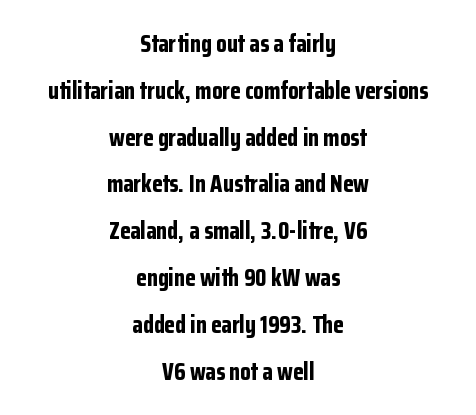
The passage is arranged like a title page — every line centered. How would I describe the line gaps? Wide and relaxed. The baseline area is clear. The letters stand straight up with perfectly vertical stems.
